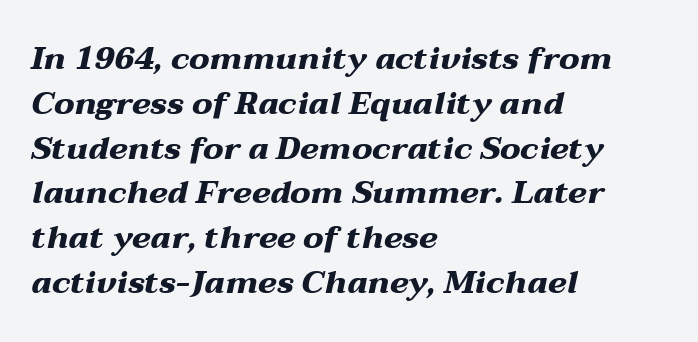
The image shows 32 px heavy, wide type, italic (leaning right); set left-aligned, normal line spacing (1.4x), normal letter spacing, not underlined; medium stroke contrast and a medium x-height.
